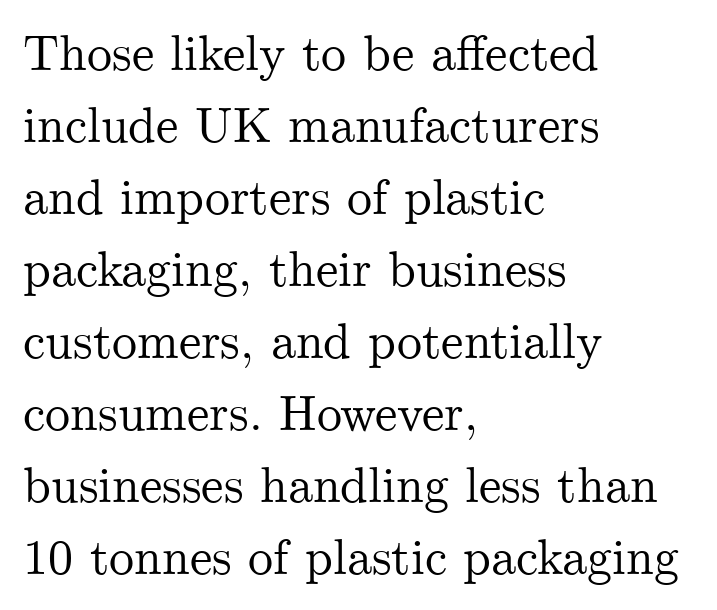
Q: Is the text italic (slanted)? A: No, it is upright.
Q: Is the typeface a serif or a sans-serif typeface? A: Serif.
Q: Is the text underlined? A: No.
Q: How is the paragraph aligned? A: Left-aligned.
Q: Is the spacing between letters normal or unusually wide? A: Normal.
Q: Is the spacing between lines tight, normal or loose? A: Normal.
Q: Width (condensed, normal, or wide)? A: Normal.
Q: Stroke contrast? A: Medium.
Q: x-height? A: Small.
Q: Monospaced? A: No.
